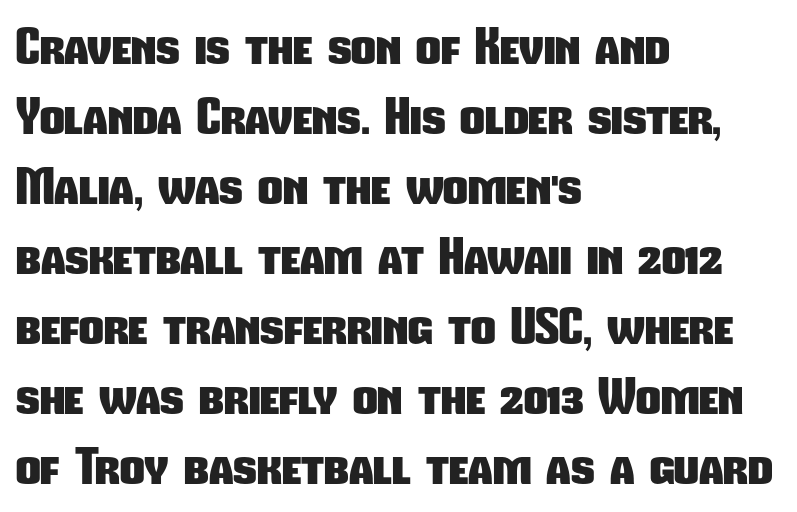
{"serif": "no", "bold": "yes", "weight": "heavy", "width": "condensed", "stroke_contrast": "low", "x_height": "medium", "monospaced": "no", "underline": "no", "align": "left", "line_spacing": "normal", "line_spacing_ratio": 1.46, "letter_spacing": "normal", "letter_spacing_em": 0.0, "glyph_px": 48}
